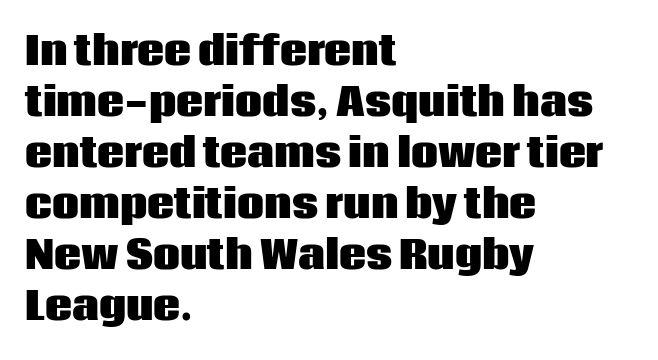
Default kerning and tracking; the words read as compact shapes. It's the straight-up-and-down kind of type. Decoration check: the copy has no underline. The vertical gap from one line to the next is medium. Strong, thick strokes mark this as bold type. To sum up the face: it is a sans, with no serifs.
